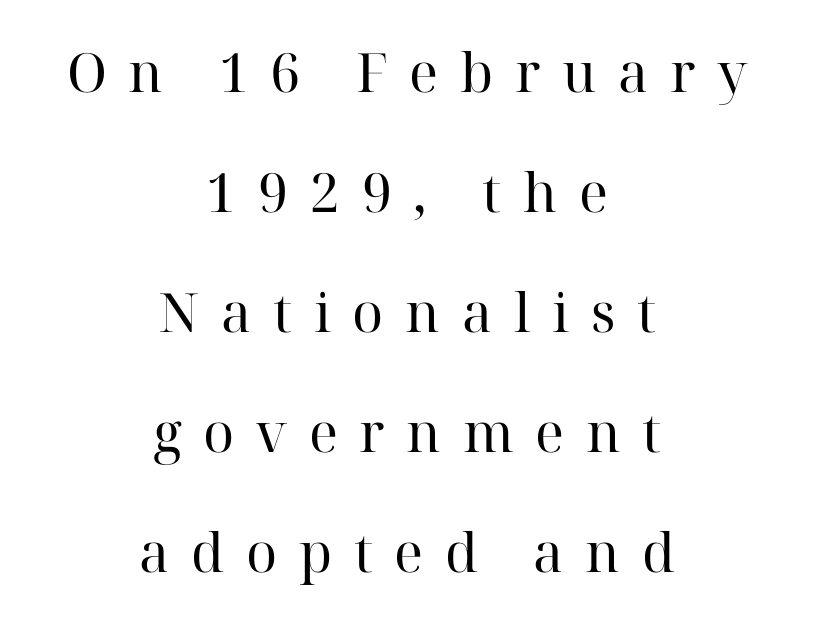
The image shows 54 px regular-weight serif type, upright; set centered, loose line spacing (2.22x), unusually wide letter spacing (+0.4 em), not underlined; high stroke contrast and a medium x-height.
